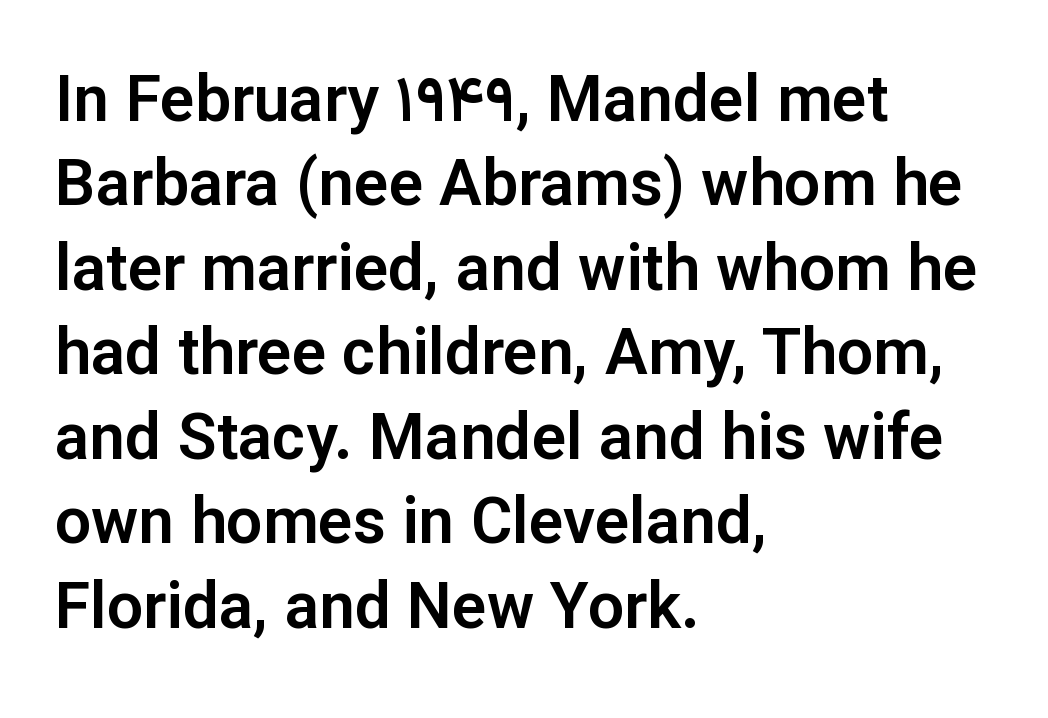
{"serif": "no", "italic": "no", "width": "normal", "stroke_contrast": "low", "x_height": "medium", "monospaced": "no", "underline": "no", "align": "left", "line_spacing": "normal", "line_spacing_ratio": 1.32, "letter_spacing": "normal", "letter_spacing_em": 0.0, "glyph_px": 64}
